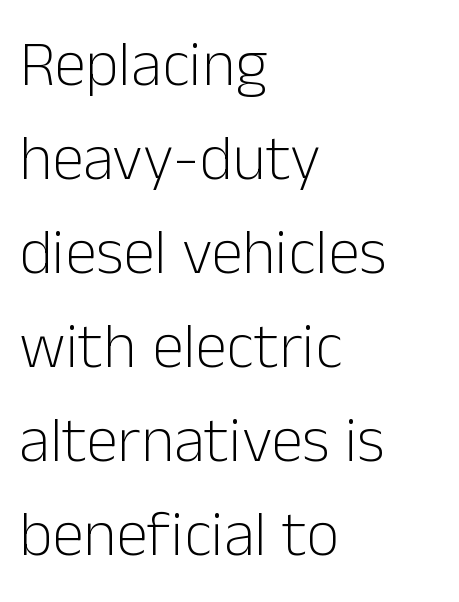
{"serif": "no", "italic": "no", "bold": "no", "weight": "light", "width": "normal", "stroke_contrast": "low", "x_height": "medium", "monospaced": "no", "underline": "no", "align": "left", "line_spacing": "normal", "line_spacing_ratio": 1.47, "letter_spacing": "normal", "letter_spacing_em": 0.0, "glyph_px": 64}
